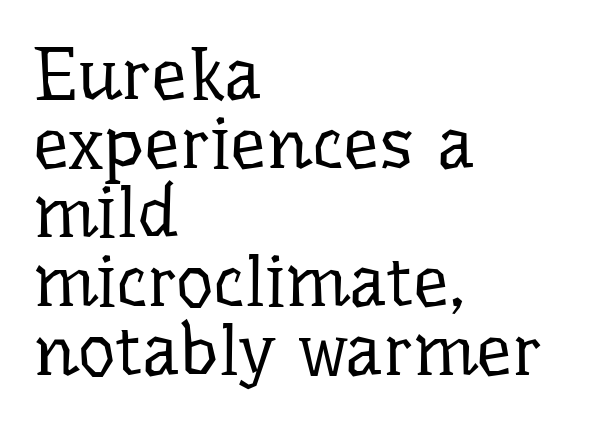
The image shows 72 px regular-weight serif type, upright; set left-aligned, tight line spacing (0.96x), normal letter spacing, not underlined; low stroke contrast and a medium x-height.
